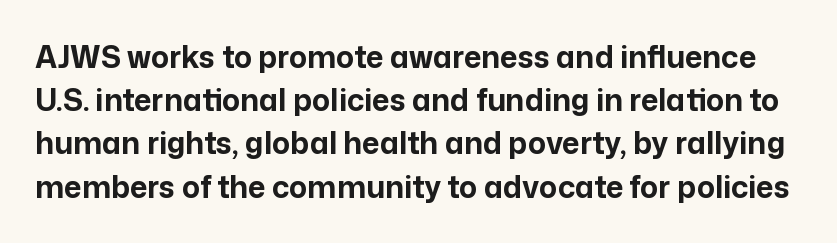
{"serif": "no", "italic": "no", "bold": "yes", "weight": "bold", "width": "normal", "stroke_contrast": "low", "x_height": "medium", "monospaced": "no", "underline": "no", "line_spacing": "normal", "line_spacing_ratio": 1.44, "letter_spacing": "normal", "letter_spacing_em": 0.0, "glyph_px": 30}
